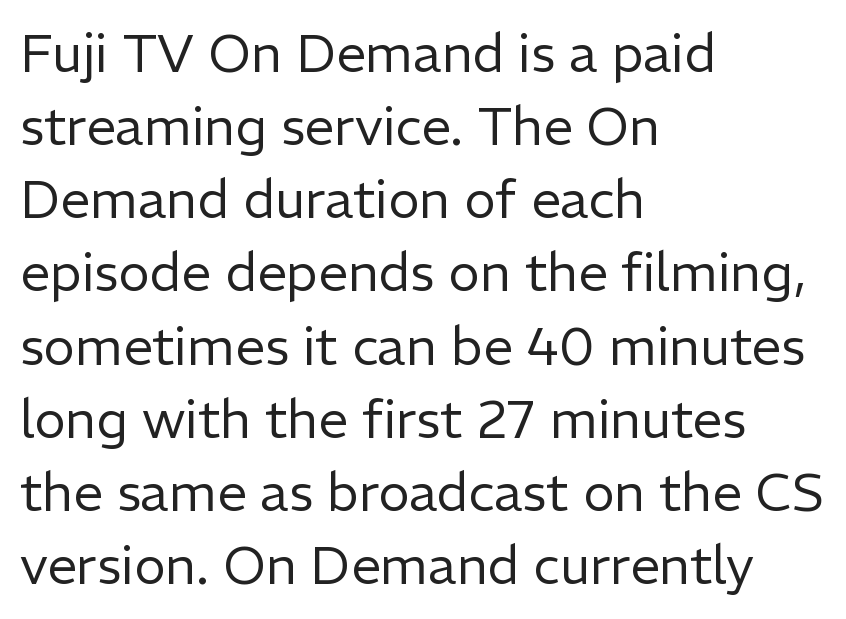
{"serif": "no", "italic": "no", "bold": "no", "weight": "regular", "width": "normal", "stroke_contrast": "low", "x_height": "medium", "monospaced": "no", "underline": "no", "align": "left", "line_spacing": "normal", "line_spacing_ratio": 1.38, "letter_spacing": "normal", "letter_spacing_em": 0.0, "glyph_px": 53}
